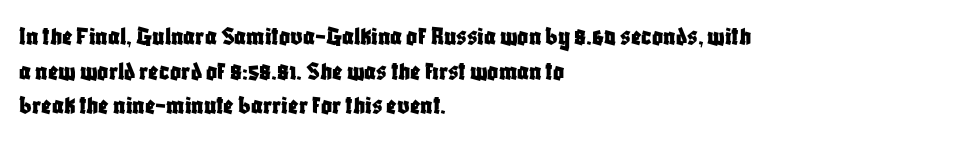
{"italic": "no", "underline": "no", "align": "left", "line_spacing": "normal", "line_spacing_ratio": 1.28, "letter_spacing": "normal", "letter_spacing_em": 0.0, "glyph_px": 27}
